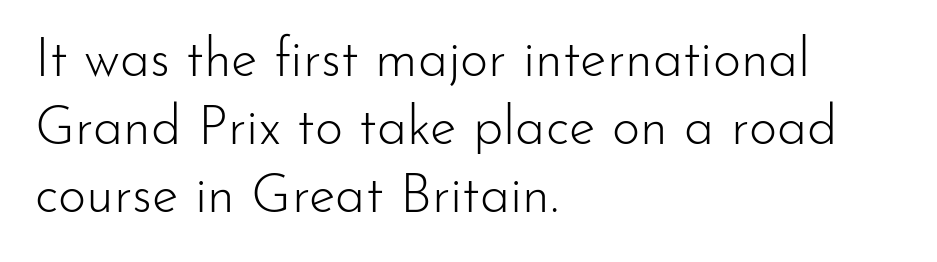
{"serif": "no", "italic": "no", "bold": "no", "weight": "light", "width": "normal", "stroke_contrast": "low", "x_height": "small", "monospaced": "no", "underline": "no", "align": "left", "line_spacing": "normal", "line_spacing_ratio": 1.26, "letter_spacing": "normal", "letter_spacing_em": 0.0, "glyph_px": 54}
